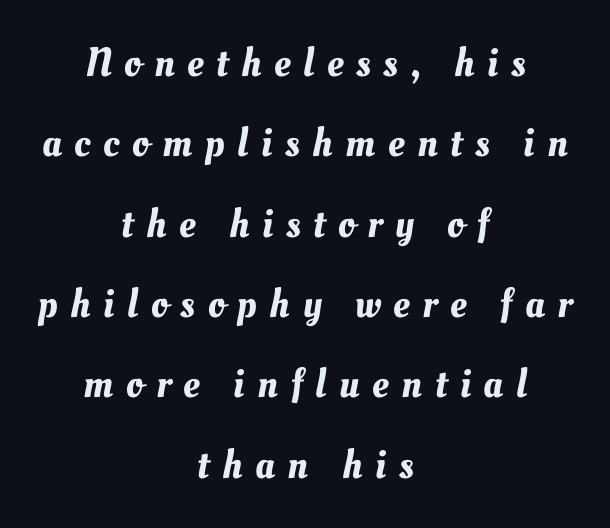
Leftover space on each line is divided equally before and after the words. You could not count columns in this text — the font is proportionally spaced. Glyph-to-glyph distance is far greater than everyday printed text. The block of text is sparse from top to bottom, with ample space between rows. The space beneath each line is pristine and unruled.
